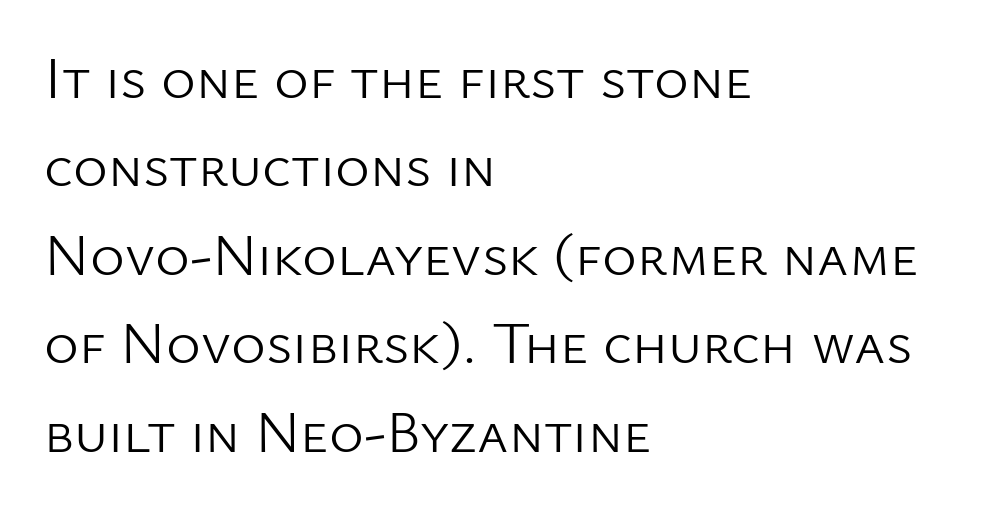
{"serif": "no", "italic": "no", "bold": "no", "weight": "light", "width": "normal", "stroke_contrast": "low", "x_height": "medium", "monospaced": "no", "underline": "no", "align": "left", "line_spacing": "normal", "line_spacing_ratio": 1.5, "letter_spacing": "normal", "letter_spacing_em": 0.0, "glyph_px": 59}
